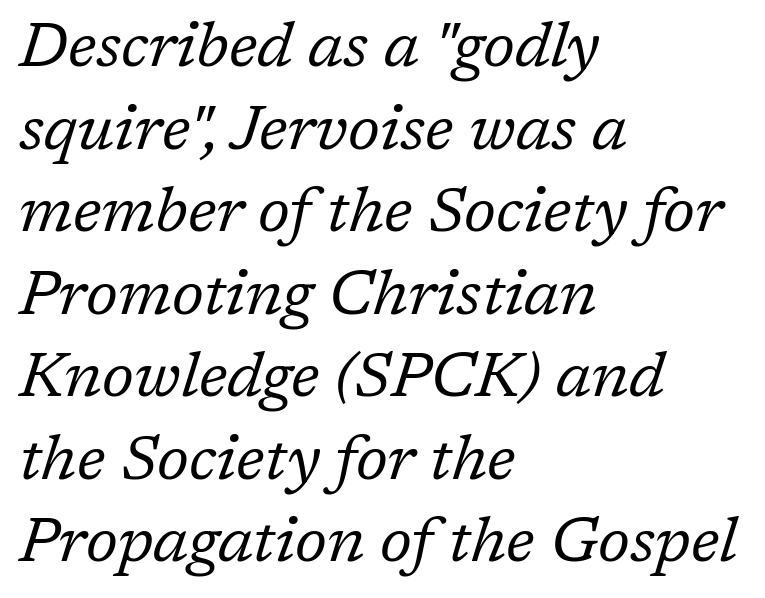
Each row of text sits above clean, open space. When letters slant like this, we call the style italic. This sample uses plain, unmodified letter spacing. These lines are composed in type with serifs.
